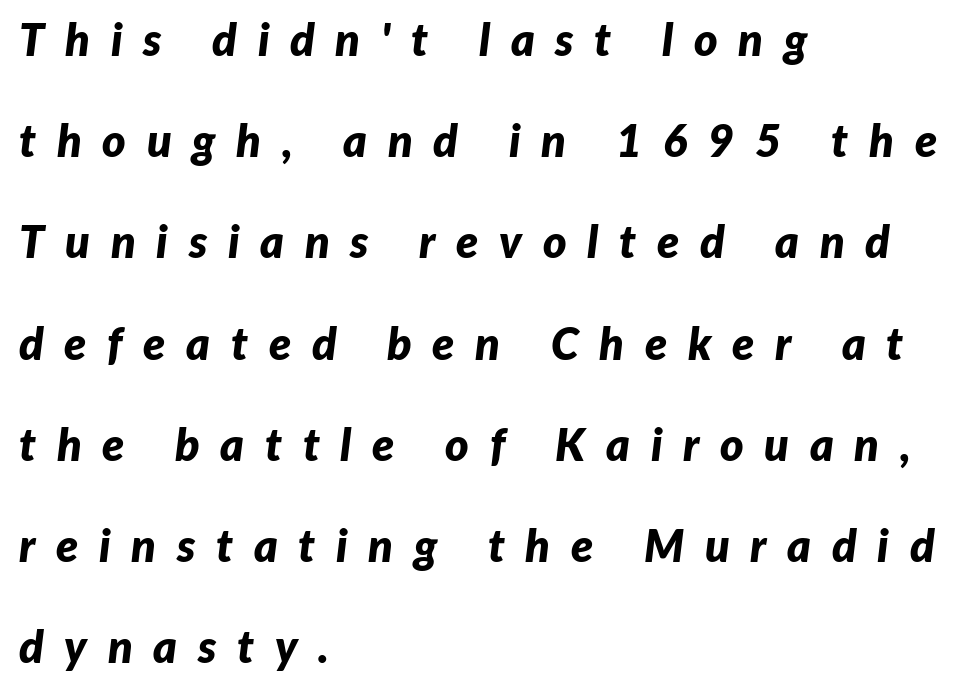
The image shows 45 px bold type, italic (leaning right); set left-aligned, loose line spacing (2.25x), unusually wide letter spacing (+0.46 em), not underlined; low stroke contrast and a medium x-height.
